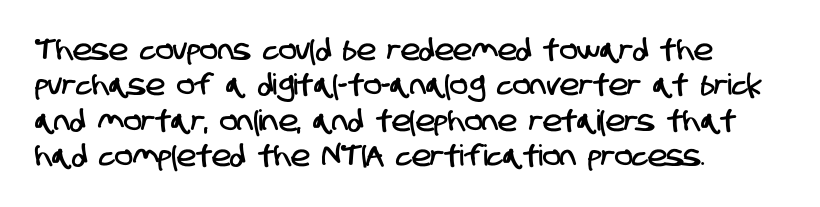
Q: Is the typeface a serif or a sans-serif typeface? A: Sans-serif.
Q: Is the text underlined? A: No.
Q: How is the paragraph aligned? A: Left-aligned.
Q: Is the spacing between letters normal or unusually wide? A: Normal.
Q: Width (condensed, normal, or wide)? A: Condensed.
Q: Stroke contrast? A: Low.
Q: x-height? A: Large.
Q: Monospaced? A: No.
